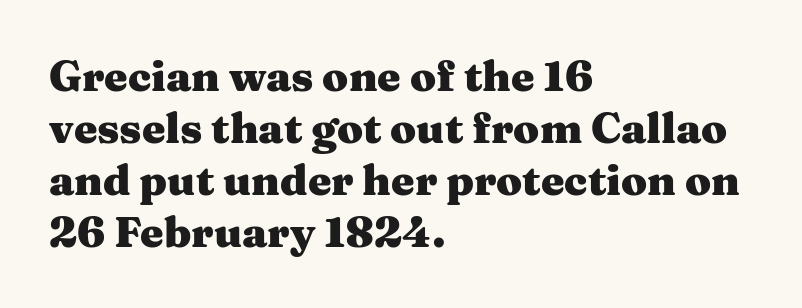
Q: Is the text bold? A: Yes.
Q: Is the text italic (slanted)? A: No, it is upright.
Q: Is the typeface a serif or a sans-serif typeface? A: Serif.
Q: Is the text underlined? A: No.
Q: How is the paragraph aligned? A: Left-aligned.
Q: Is the spacing between letters normal or unusually wide? A: Normal.
Q: Width (condensed, normal, or wide)? A: Wide.
Q: Stroke contrast? A: Medium.
Q: x-height? A: Medium.
Q: Monospaced? A: No.
